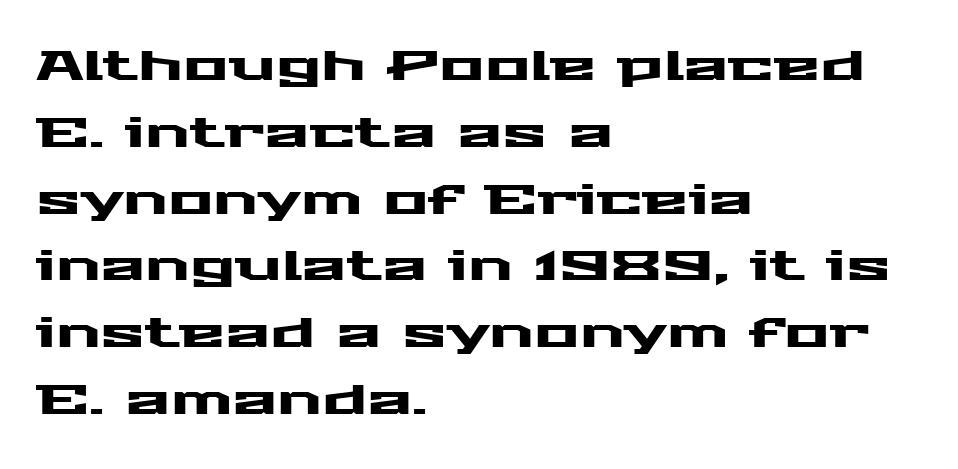
Q: Is the text italic (slanted)? A: No, it is upright.
Q: Is the typeface a serif or a sans-serif typeface? A: Sans-serif.
Q: Is the text underlined? A: No.
Q: How is the paragraph aligned? A: Left-aligned.
Q: Is the spacing between letters normal or unusually wide? A: Normal.
Q: Is the spacing between lines tight, normal or loose? A: Normal.
Q: Width (condensed, normal, or wide)? A: Wide.
Q: Stroke contrast? A: Medium.
Q: x-height? A: Medium.
Q: Monospaced? A: No.
